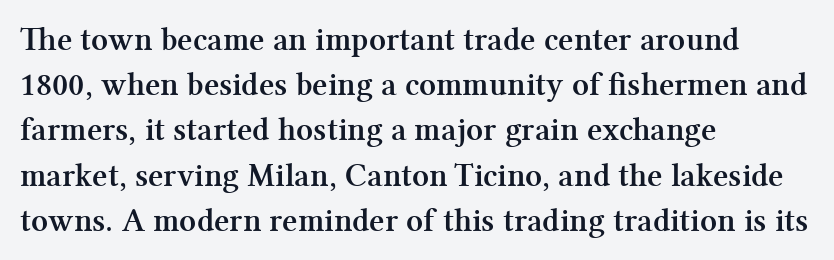
{"serif": "yes", "italic": "no", "bold": "yes", "weight": "semibold", "width": "normal", "stroke_contrast": "medium", "x_height": "medium", "monospaced": "no", "underline": "no", "align": "left", "line_spacing": "normal", "line_spacing_ratio": 1.37, "letter_spacing": "normal", "letter_spacing_em": 0.0, "glyph_px": 33}
